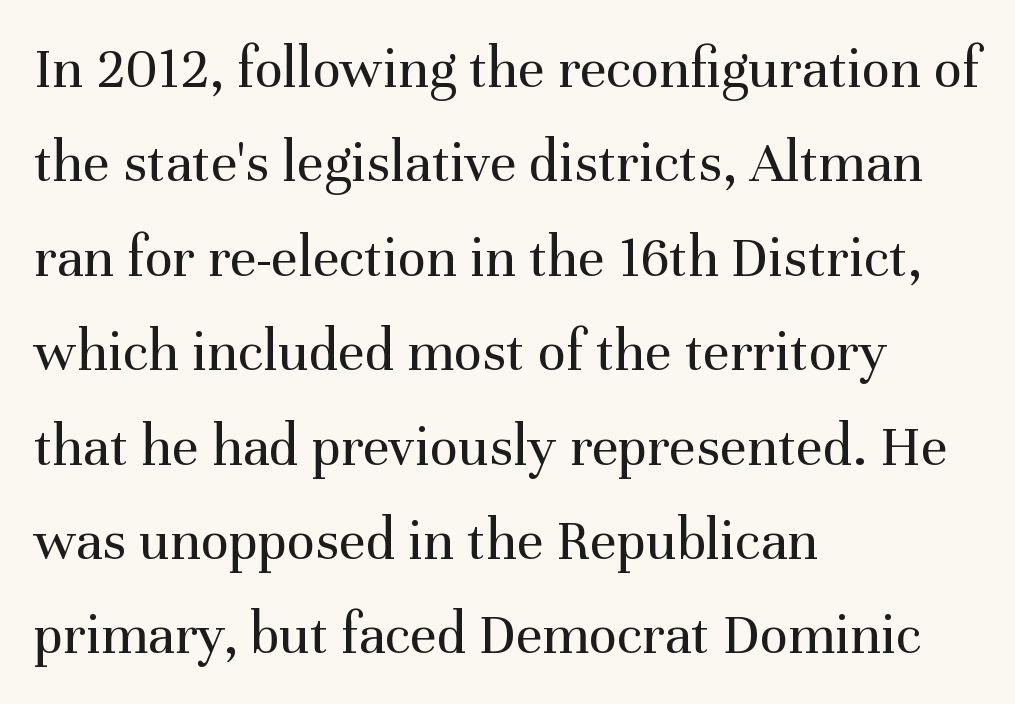
{"serif": "yes", "italic": "no", "bold": "no", "weight": "regular", "width": "normal", "stroke_contrast": "medium", "x_height": "medium", "monospaced": "no", "underline": "no", "align": "left", "line_spacing": "normal", "line_spacing_ratio": 1.6, "letter_spacing": "normal", "letter_spacing_em": 0.0, "glyph_px": 59}
